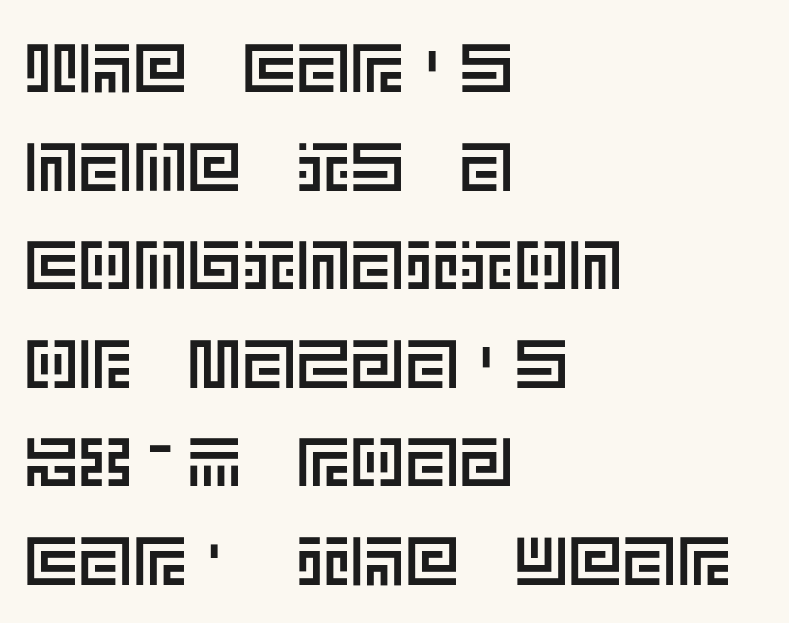
{"italic": "no", "width": "normal", "x_height": "large", "underline": "no", "align": "left", "line_spacing": "normal", "line_spacing_ratio": 1.45, "letter_spacing": "normal", "letter_spacing_em": 0.0, "glyph_px": 68}
